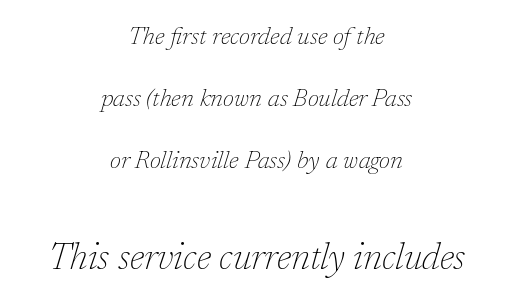
A typesetter would call this zero additional tracking. Which chunk is bigger? The second one — the bottom block dwarfs the top. I'd call this a serif setting — the letters wear small feet. Do the characters align in a grid? No, the font is proportional.
